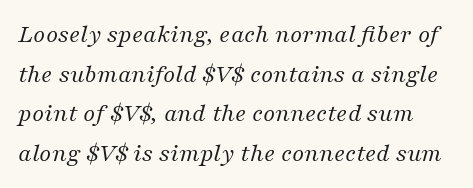
Tall strokes in this sample are angled rather than plumb. The horizontal fit of the characters is conventional and even. In terms of leading, this rendering sits right in the middle. Stroke mass is kept to a normal reading level or below.
